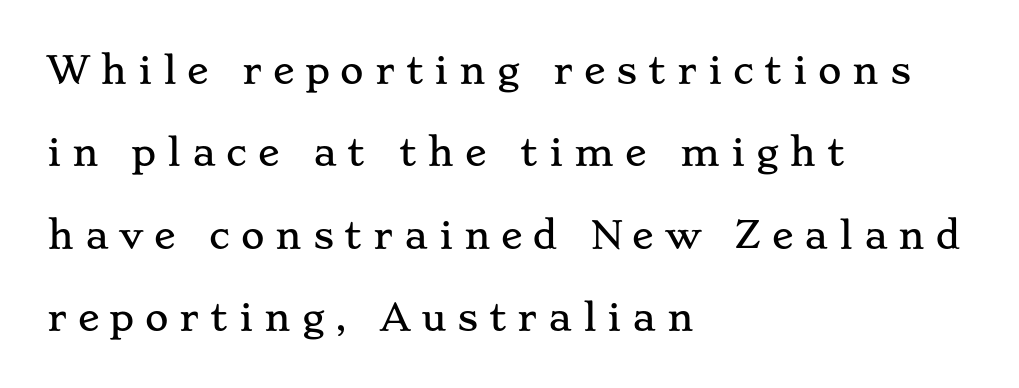
A typesetter would label this face a serif. The passage is arranged the way most books set body copy — flush left. Decoration check: the copy has no underline. In terms of letterspacing, this is a distinctly airy, spread setting. This sample uses an upright cut, with every glyph sitting square on the baseline.
